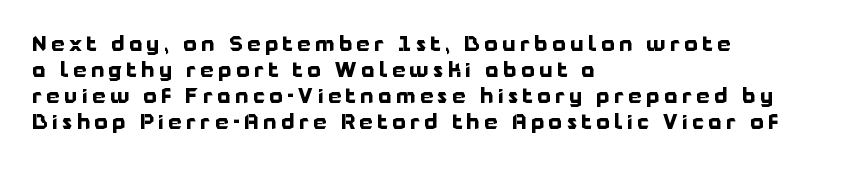
The image shows 21 px bold type, upright; set left-aligned, line spacing 1.24x, unusually wide letter spacing (+0.22 em), not underlined.
